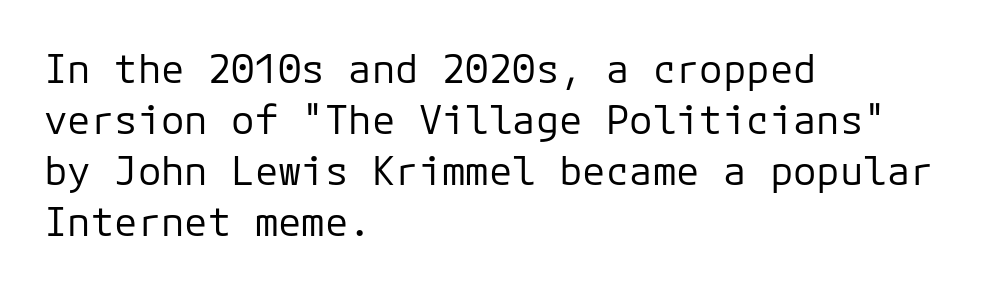
{"serif": "no", "italic": "no", "bold": "no", "weight": "regular", "width": "normal", "stroke_contrast": "low", "x_height": "medium", "monospaced": "yes", "underline": "no", "align": "left", "line_spacing": "normal", "line_spacing_ratio": 1.31, "letter_spacing": "normal", "letter_spacing_em": 0.0, "glyph_px": 39}
